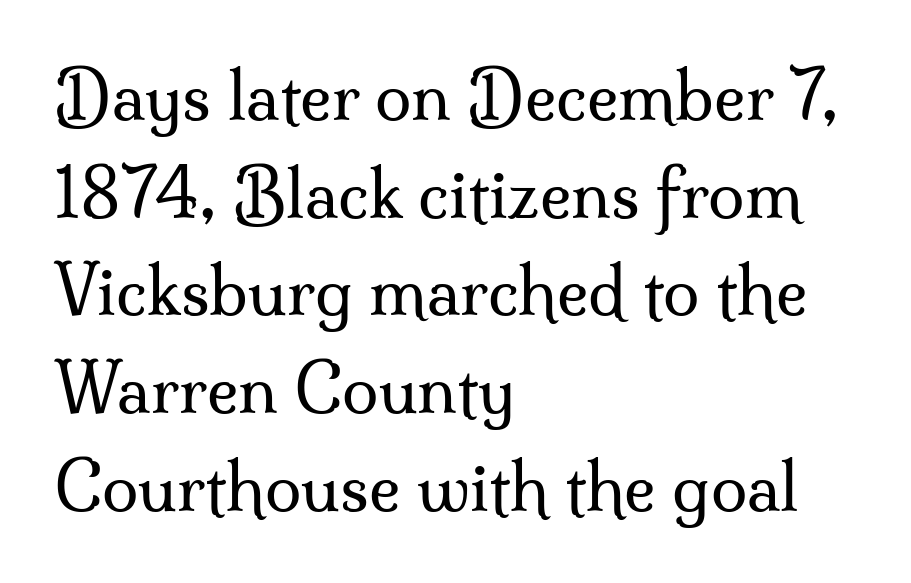
The image shows 66 px regular-weight serif type, upright; set left-aligned, normal line spacing (1.48x), normal letter spacing, not underlined; medium stroke contrast and a small x-height.
